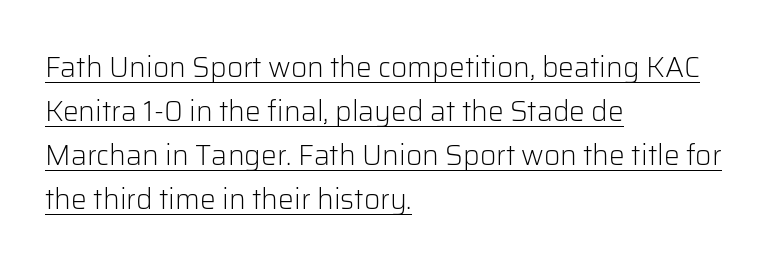
The image shows 28 px light sans-serif type, upright; set left-aligned, normal line spacing (1.57x), normal letter spacing, underlined; low stroke contrast and a medium x-height.
